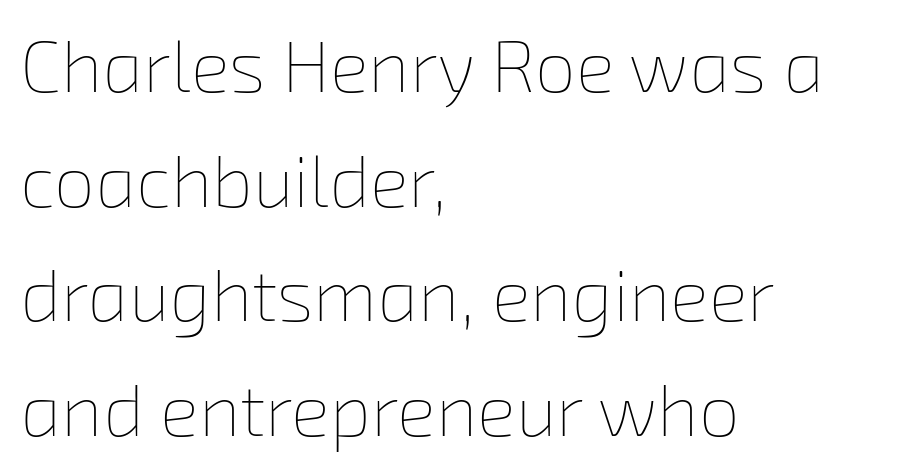
The image shows 73 px thin type; set left-aligned, normal line spacing (1.57x), normal letter spacing, not underlined; low stroke contrast and a medium x-height.
